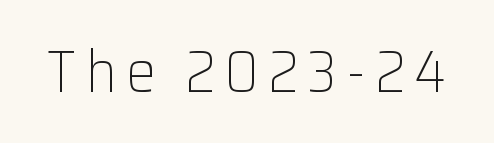
Note: no serifs on the glyphs. A roman cut, with each character standing at attention. No chunkiness to these letters — they're not bold. The rendering uses natural spacing where letterforms have individual widths. Underline: absent.
